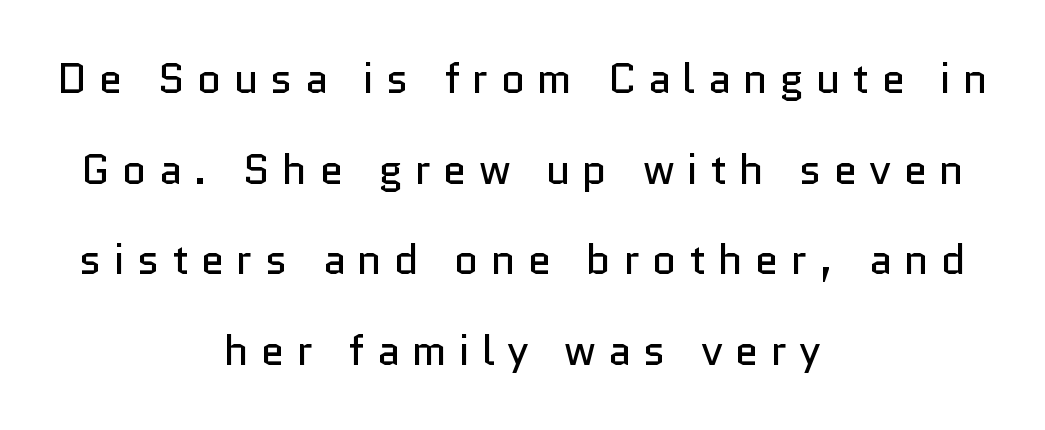
{"serif": "no", "italic": "no", "bold": "no", "weight": "regular", "width": "normal", "stroke_contrast": "low", "x_height": "medium", "monospaced": "no", "underline": "no", "align": "center", "line_spacing": "loose", "line_spacing_ratio": 2.16, "letter_spacing": "wide", "letter_spacing_em": 0.29, "glyph_px": 42}
